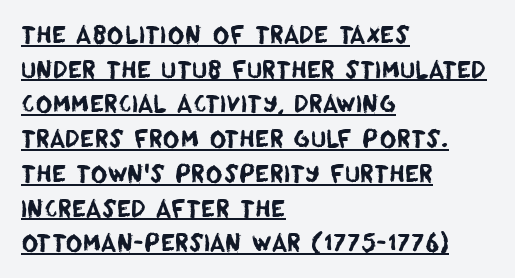
{"underline": "yes", "align": "left", "line_spacing": "normal", "line_spacing_ratio": 1.51, "letter_spacing": "normal", "letter_spacing_em": 0.0, "glyph_px": 23}
